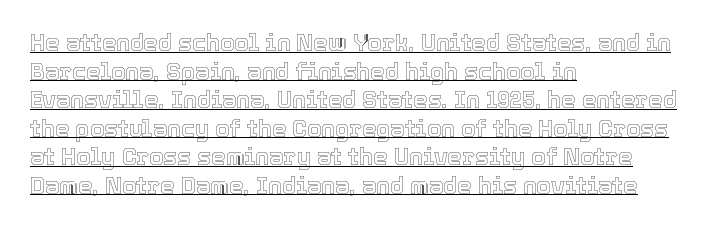
The rendering anchors every line to the left-hand side. Glyph-to-glyph distance matches everyday printed text. The typography opts for an upright posture over an oblique one. Caption: lettering with a line underneath.
